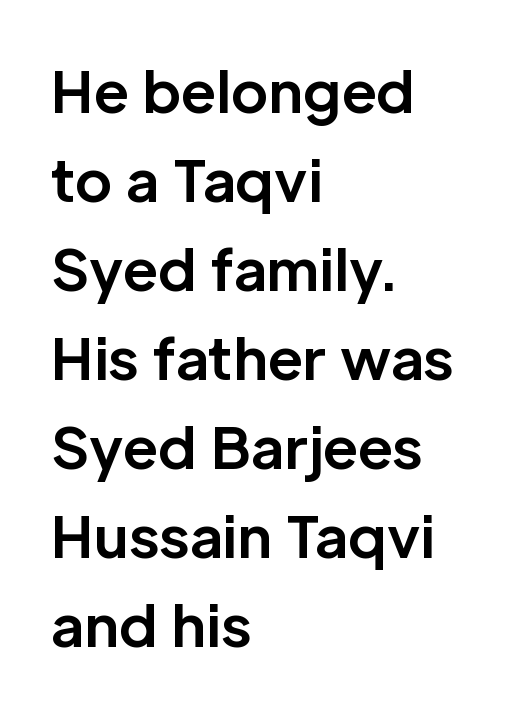
Q: Is the text bold? A: Yes.
Q: Is the text italic (slanted)? A: No, it is upright.
Q: Is the typeface a serif or a sans-serif typeface? A: Sans-serif.
Q: Is the text underlined? A: No.
Q: How is the paragraph aligned? A: Left-aligned.
Q: Is the spacing between letters normal or unusually wide? A: Normal.
Q: Is the spacing between lines tight, normal or loose? A: Normal.
Q: Width (condensed, normal, or wide)? A: Normal.
Q: Stroke contrast? A: Low.
Q: x-height? A: Medium.
Q: Monospaced? A: No.
